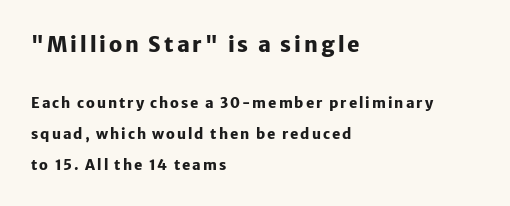
All the whitespace from short lines collects on the right. Whoever set this chose breathing room over compactness in the vertical rhythm. These lines were composed using upright roman letters. Anything drawn beneath the words? Only blank space.
